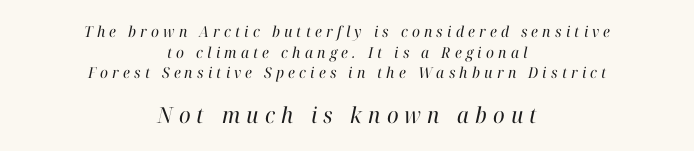
{"italic": "yes", "lean": "right", "slant_degrees": 12, "bold": "no", "underline": "no", "align": "center", "line_spacing": "normal", "line_spacing_ratio": 1.37, "letter_spacing": "wide", "letter_spacing_em": 0.28, "larger_block": "second", "size_ratio": 1.47, "glyph_px": 22}
